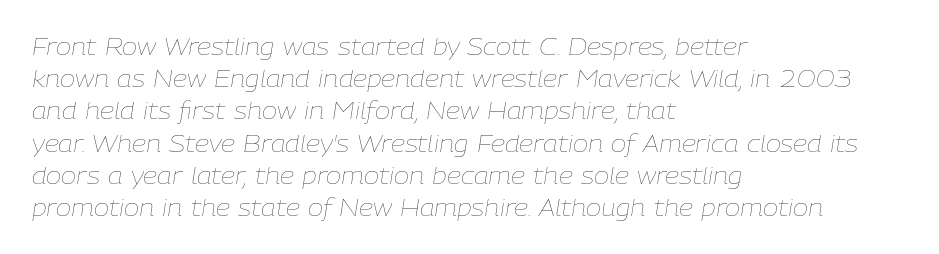
{"italic": "yes", "lean": "right", "slant_degrees": 9, "bold": "no", "underline": "no", "align": "left", "line_spacing": "normal", "line_spacing_ratio": 1.4, "letter_spacing": "normal", "letter_spacing_em": 0.0, "glyph_px": 23}
